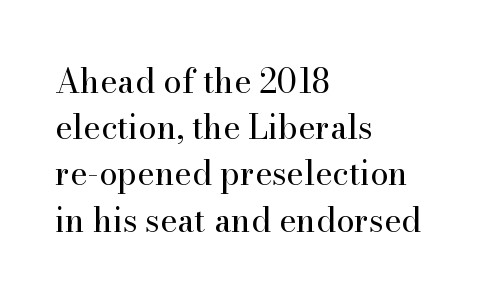
{"serif": "yes", "italic": "no", "bold": "no", "weight": "regular", "width": "normal", "stroke_contrast": "high", "x_height": "small", "monospaced": "no", "underline": "no", "align": "left", "line_spacing": "normal", "line_spacing_ratio": 1.4, "letter_spacing": "normal", "letter_spacing_em": 0.0, "glyph_px": 33}
